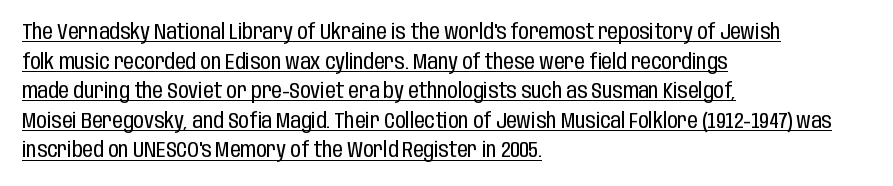
Q: Is the text bold? A: No.
Q: Is the text italic (slanted)? A: No, it is upright.
Q: Is the text underlined? A: Yes.
Q: How is the paragraph aligned? A: Left-aligned.
Q: Is the spacing between letters normal or unusually wide? A: Normal.
Q: Is the spacing between lines tight, normal or loose? A: Normal.
